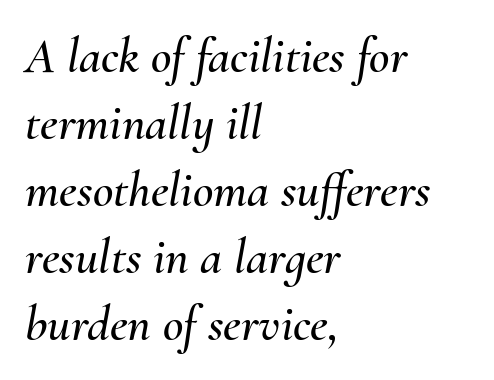
{"italic": "yes", "lean": "right", "slant_degrees": 10, "width": "normal", "stroke_contrast": "medium", "x_height": "small", "monospaced": "no", "underline": "no", "align": "left", "line_spacing": "normal", "line_spacing_ratio": 1.34, "letter_spacing": "normal", "letter_spacing_em": 0.0, "glyph_px": 50}
